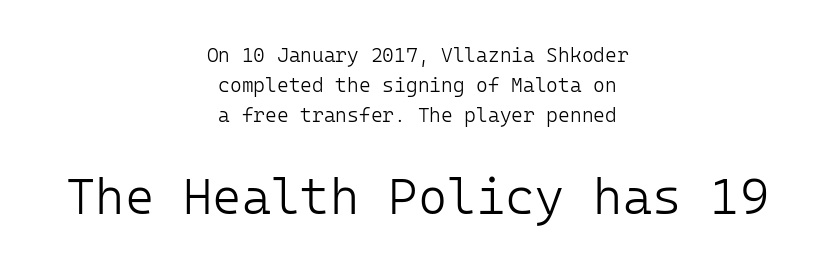
Letters have the restrained weight of plain body copy at most. The rows are spaced the way most documents space them. Observe the absence of serifs on each vertical stroke in this sample. The rendering uses typewriter-style spacing with identical character cells. There is no visible air inserted between adjacent glyphs.
